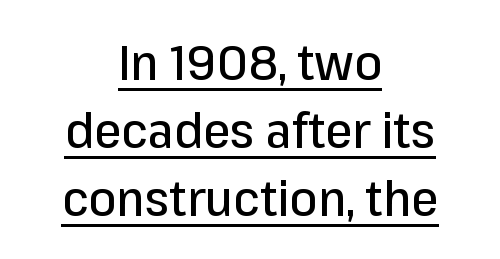
This sample uses an upright cut, with every glyph sitting square on the baseline. Check the space under the baseline: a stroke is drawn there. The font family rendered here belongs to the sans-serif group. Quick note: interline space is typical. Note the varied advance widths — an 'i' is clearly narrower than an 'm'. Visually the block forms a symmetrical silhouette, jagged on both flanks.
